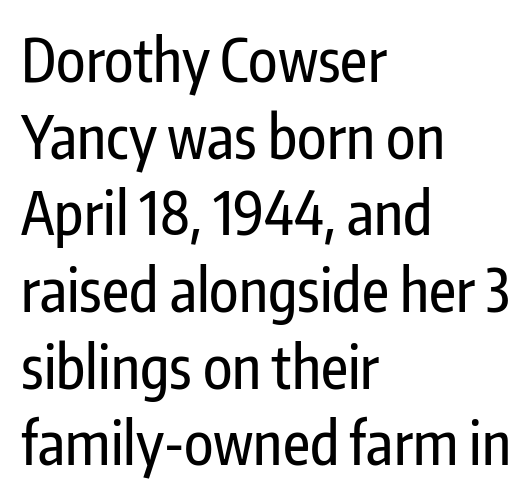
Q: Is the text italic (slanted)? A: No, it is upright.
Q: Is the typeface a serif or a sans-serif typeface? A: Sans-serif.
Q: Is the text underlined? A: No.
Q: How is the paragraph aligned? A: Left-aligned.
Q: Is the spacing between letters normal or unusually wide? A: Normal.
Q: Is the spacing between lines tight, normal or loose? A: Normal.
Q: Width (condensed, normal, or wide)? A: Condensed.
Q: Stroke contrast? A: Low.
Q: x-height? A: Medium.
Q: Monospaced? A: No.
